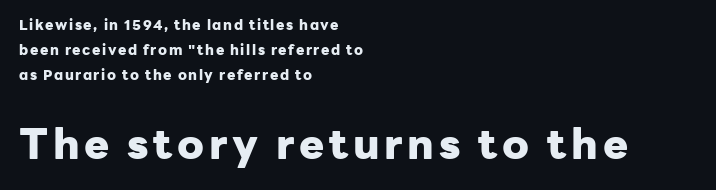
Strokes here are thick enough to call this a true bold. Regarding serifs, this sample does without them. A classic flush-left, rag-right setting is used for this passage. Type size steps up from the first block to the second. Letters rest on an invisible, unmarked baseline.
